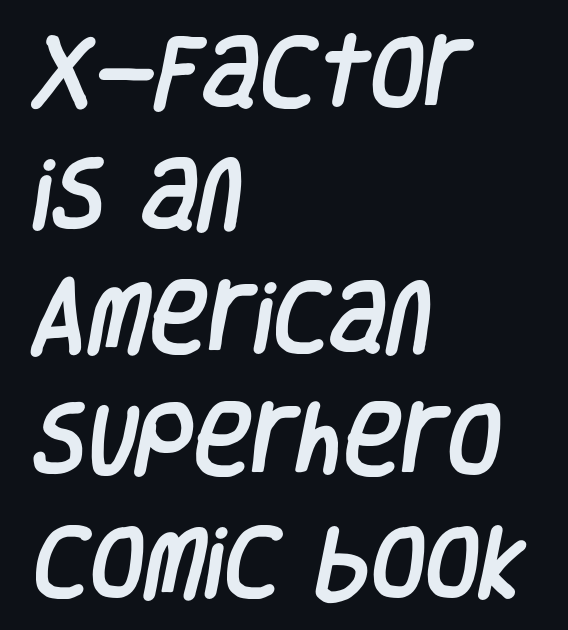
Q: Is the typeface a serif or a sans-serif typeface? A: Sans-serif.
Q: Is the text underlined? A: No.
Q: How is the paragraph aligned? A: Left-aligned.
Q: Is the spacing between letters normal or unusually wide? A: Normal.
Q: Is the spacing between lines tight, normal or loose? A: Normal.
Q: Width (condensed, normal, or wide)? A: Condensed.
Q: Stroke contrast? A: Low.
Q: x-height? A: Large.
Q: Monospaced? A: No.
